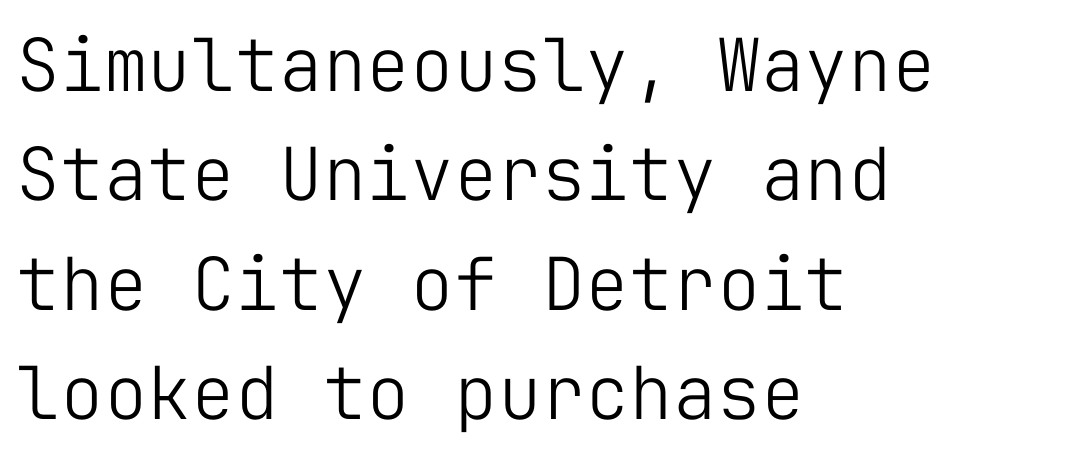
{"serif": "no", "italic": "no", "bold": "no", "weight": "light", "width": "normal", "stroke_contrast": "low", "x_height": "medium", "monospaced": "yes", "underline": "no", "align": "left", "line_spacing": "normal", "line_spacing_ratio": 1.5, "letter_spacing": "normal", "letter_spacing_em": 0.0, "glyph_px": 73}
